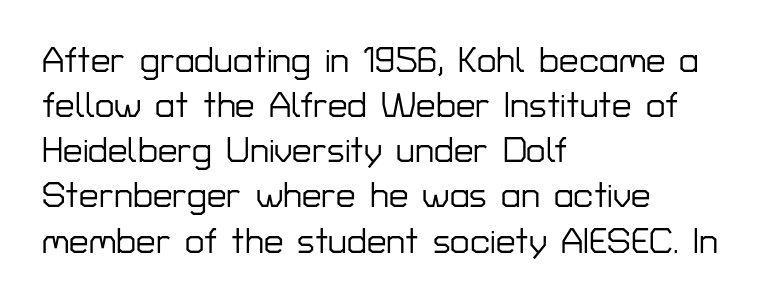
Every character sits straight up, as roman type does. The text block is weighted toward the left margin, trailing off unevenly rightward. The typeface chosen for these lines omits serifs. Underlining? Definitely not there.
